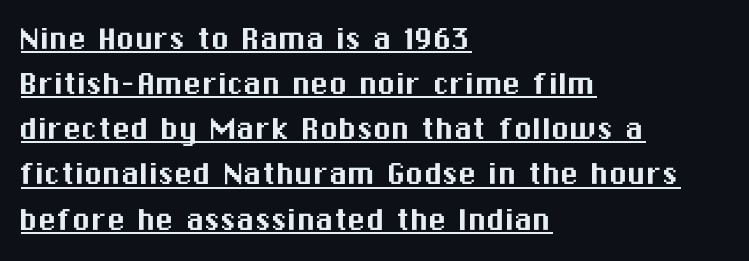
{"serif": "no", "italic": "no", "width": "normal", "stroke_contrast": "medium", "x_height": "medium", "monospaced": "no", "underline": "yes", "align": "left", "line_spacing_ratio": 1.22, "letter_spacing": "normal", "letter_spacing_em": 0.0, "glyph_px": 37}
